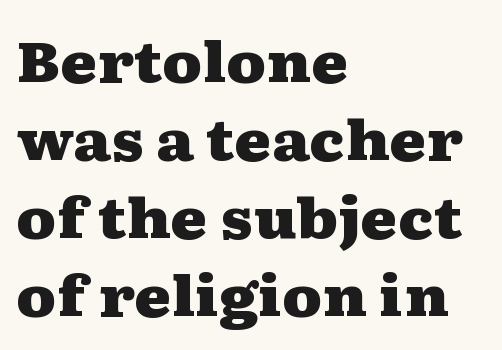
Q: Is the text bold? A: Yes.
Q: Is the text italic (slanted)? A: No, it is upright.
Q: Is the typeface a serif or a sans-serif typeface? A: Serif.
Q: Is the text underlined? A: No.
Q: How is the paragraph aligned? A: Left-aligned.
Q: Is the spacing between letters normal or unusually wide? A: Normal.
Q: Is the spacing between lines tight, normal or loose? A: Normal.
Q: Width (condensed, normal, or wide)? A: Wide.
Q: Stroke contrast? A: Medium.
Q: x-height? A: Medium.
Q: Monospaced? A: No.
